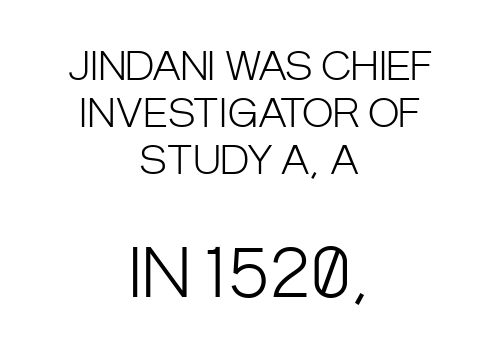
Q: Is the text bold? A: No.
Q: Is the text italic (slanted)? A: No, it is upright.
Q: Is the typeface a serif or a sans-serif typeface? A: Sans-serif.
Q: Is the text underlined? A: No.
Q: How is the paragraph aligned? A: Centered.
Q: Is the spacing between letters normal or unusually wide? A: Normal.
Q: Which block of text is set in a larger size, the first (top) or the second (bottom)? A: The second (bottom) one.
Q: Width (condensed, normal, or wide)? A: Condensed.
Q: Stroke contrast? A: Low.
Q: x-height? A: Large.
Q: Monospaced? A: No.
